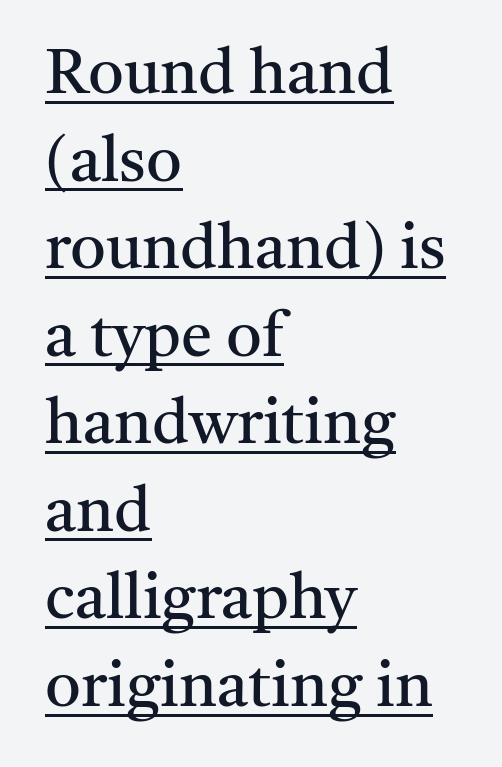
The image shows 63 px regular-weight serif type, upright; set left-aligned, normal line spacing (1.39x), normal letter spacing, underlined; medium stroke contrast and a medium x-height.
